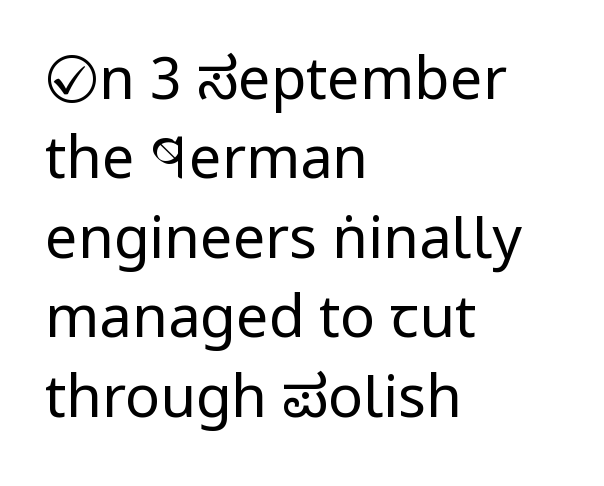
The image shows 58 px regular-weight, condensed sans-serif type, upright; set left-aligned, normal line spacing (1.37x), normal letter spacing, not underlined; low stroke contrast and a large x-height.
